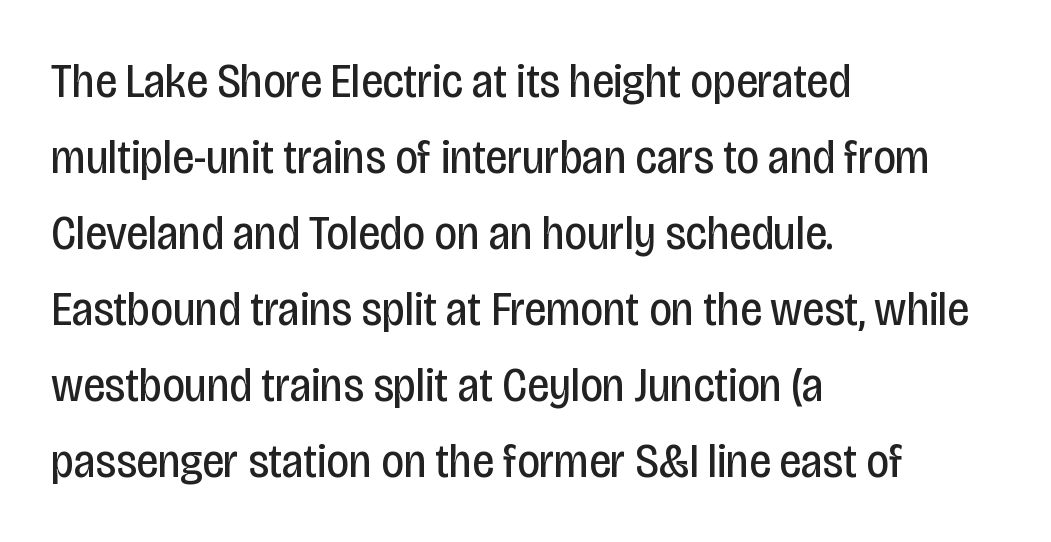
{"serif": "no", "italic": "no", "bold": "no", "weight": "regular", "width": "condensed", "stroke_contrast": "low", "x_height": "large", "monospaced": "no", "underline": "no", "align": "left", "line_spacing": "normal", "line_spacing_ratio": 1.55, "letter_spacing": "normal", "letter_spacing_em": 0.0, "glyph_px": 49}
